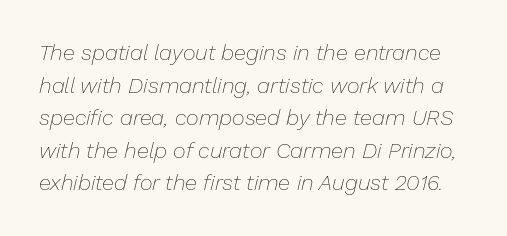
Q: Is the text bold? A: No.
Q: Is the text italic (slanted)? A: Yes, it leans right by about 13 degrees.
Q: Is the text underlined? A: No.
Q: Is the spacing between letters normal or unusually wide? A: Normal.
Q: Is the spacing between lines tight, normal or loose? A: Normal.
